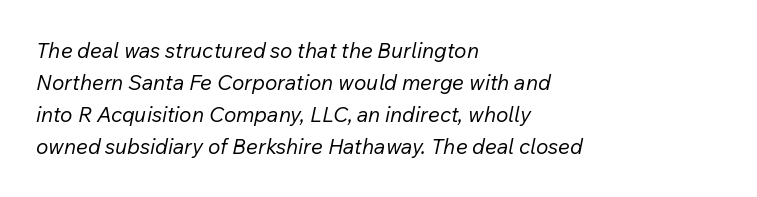
Q: Is the text bold? A: No.
Q: Is the text italic (slanted)? A: Yes, it leans right by about 12 degrees.
Q: Is the text underlined? A: No.
Q: How is the paragraph aligned? A: Left-aligned.
Q: Is the spacing between letters normal or unusually wide? A: Normal.
Q: Is the spacing between lines tight, normal or loose? A: Normal.
